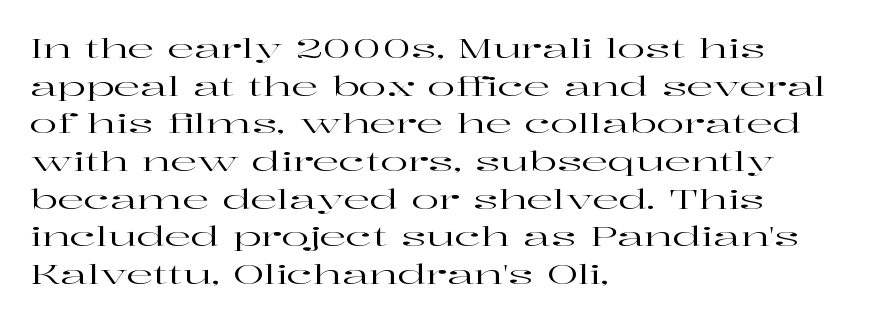
Q: Is the text italic (slanted)? A: No, it is upright.
Q: Is the text underlined? A: No.
Q: How is the paragraph aligned? A: Left-aligned.
Q: Is the spacing between letters normal or unusually wide? A: Normal.
Q: Is the spacing between lines tight, normal or loose? A: Normal.
